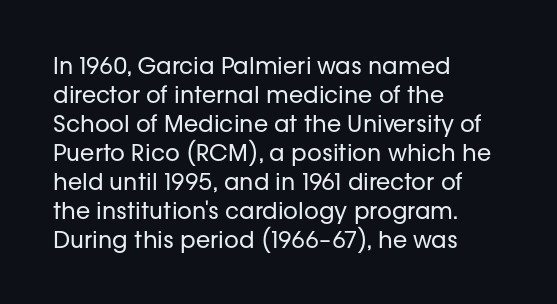
The image shows 23 px text type, upright; set left-aligned, normal line spacing (1.26x), normal letter spacing, not underlined.
